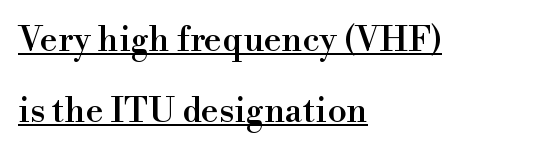
{"serif": "yes", "italic": "no", "width": "normal", "stroke_contrast": "high", "x_height": "small", "monospaced": "no", "underline": "yes", "align": "left", "line_spacing": "loose", "line_spacing_ratio": 2.02, "letter_spacing": "normal", "letter_spacing_em": 0.0, "glyph_px": 35}
